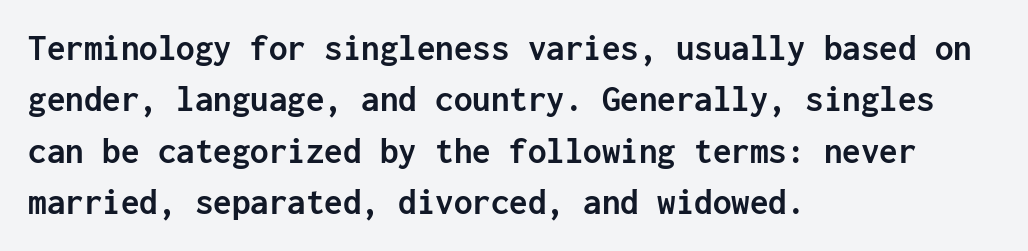
Q: Is the text bold? A: Yes.
Q: Is the text italic (slanted)? A: No, it is upright.
Q: Is the typeface a serif or a sans-serif typeface? A: Sans-serif.
Q: Is the text underlined? A: No.
Q: How is the paragraph aligned? A: Left-aligned.
Q: Is the spacing between letters normal or unusually wide? A: Normal.
Q: Is the spacing between lines tight, normal or loose? A: Normal.
Q: Width (condensed, normal, or wide)? A: Normal.
Q: Stroke contrast? A: Low.
Q: x-height? A: Medium.
Q: Monospaced? A: Yes.
